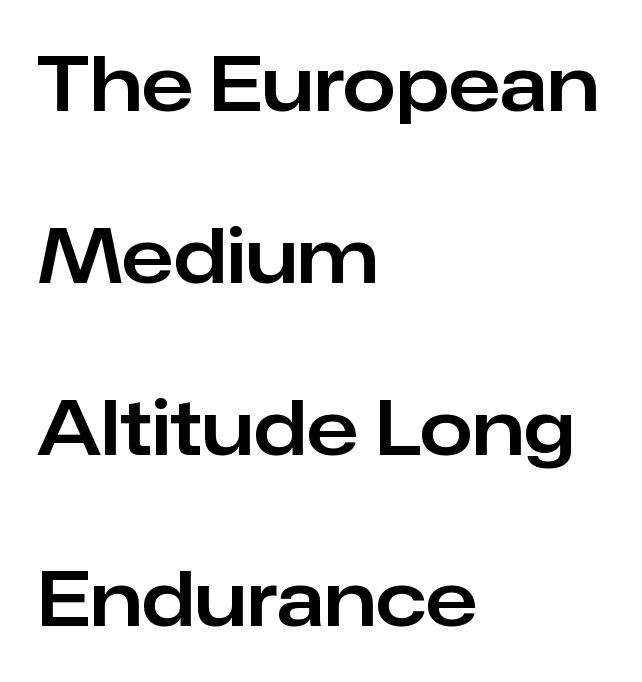
Stroke terminals: plain, sans-serif. The rendering keeps characters at their native spacing. If you drew a line through each stem, it would be perfectly vertical. The space between consecutive lines is lavish. Proportional: the letters do not fall into vertical columns. Line starts are locked; line ends wander.
